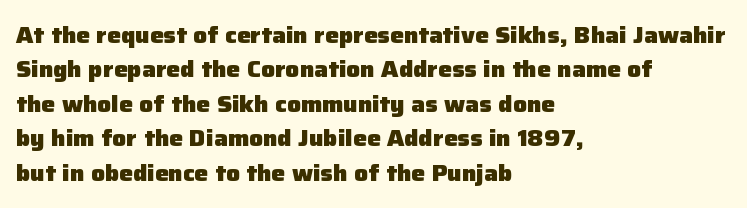
Is the letter spacing exaggerated? No — it looks like the ordinary default. Reading down the block, your eye returns to a fixed left position each line. Heavy-handed strokes throughout: this text is bold. Just letters on the line, the space beneath them empty. Baseline-to-baseline distance is the conventional proportion of letter height. A roman cut, with each character standing at attention.
